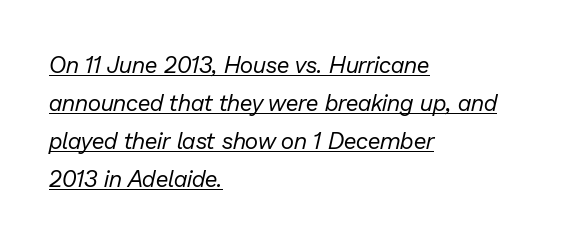
Q: Is the text bold? A: No.
Q: Is the text italic (slanted)? A: Yes, it leans right by about 13 degrees.
Q: Is the text underlined? A: Yes.
Q: How is the paragraph aligned? A: Left-aligned.
Q: Is the spacing between letters normal or unusually wide? A: Normal.
Q: Is the spacing between lines tight, normal or loose? A: Normal.
